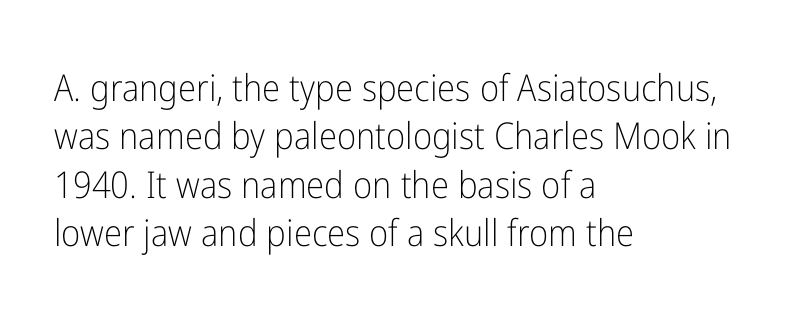
Q: Is the text bold? A: No.
Q: Is the text italic (slanted)? A: No, it is upright.
Q: Is the typeface a serif or a sans-serif typeface? A: Sans-serif.
Q: Is the text underlined? A: No.
Q: How is the paragraph aligned? A: Left-aligned.
Q: Is the spacing between letters normal or unusually wide? A: Normal.
Q: Is the spacing between lines tight, normal or loose? A: Normal.
Q: Width (condensed, normal, or wide)? A: Condensed.
Q: Stroke contrast? A: Low.
Q: x-height? A: Medium.
Q: Monospaced? A: No.
